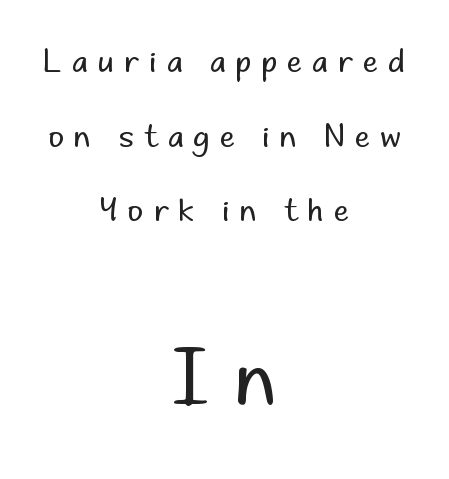
Q: Is the text bold? A: No.
Q: Is the text italic (slanted)? A: No, it is upright.
Q: Is the typeface a serif or a sans-serif typeface? A: Sans-serif.
Q: Is the text underlined? A: No.
Q: How is the paragraph aligned? A: Centered.
Q: Is the spacing between letters normal or unusually wide? A: Unusually wide.
Q: Is the spacing between lines tight, normal or loose? A: Loose.
Q: Which block of text is set in a larger size, the first (top) or the second (bottom)? A: The second (bottom) one.
Q: Width (condensed, normal, or wide)? A: Normal.
Q: Stroke contrast? A: Low.
Q: x-height? A: Small.
Q: Monospaced? A: No.
